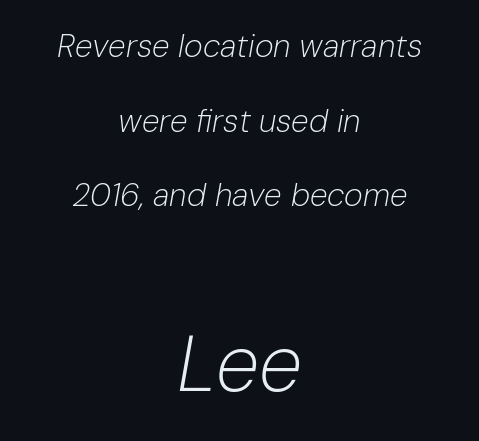
The image shows 79 px light type, italic (leaning right); set centered, loose line spacing (2.33x), normal letter spacing, not underlined; the second (bottom) block is 2.47x larger; low stroke contrast and a medium x-height.
